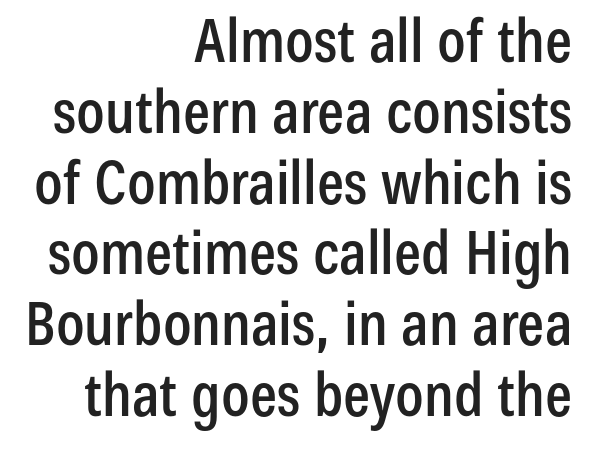
The lines in this sample share a right terminus and differ only in where they begin. The lettering holds an erect, upright posture throughout. These lines keep a tight, regular rhythm from letter to letter. Words float on clear page, feet unadorned.
